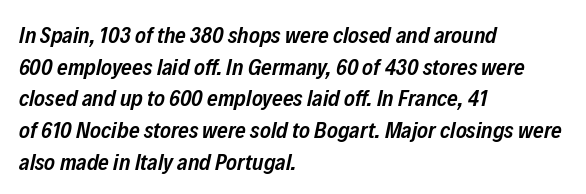
{"italic": "yes", "lean": "right", "slant_degrees": 12, "bold": "semi", "underline": "no", "align": "left", "line_spacing": "normal", "line_spacing_ratio": 1.38, "letter_spacing": "normal", "letter_spacing_em": 0.0, "glyph_px": 23}
